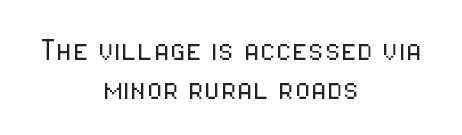
The image shows 37 px light, condensed sans-serif type, upright; set centered, tight line spacing (1.05x), normal letter spacing, not underlined; low stroke contrast and a medium x-height.
